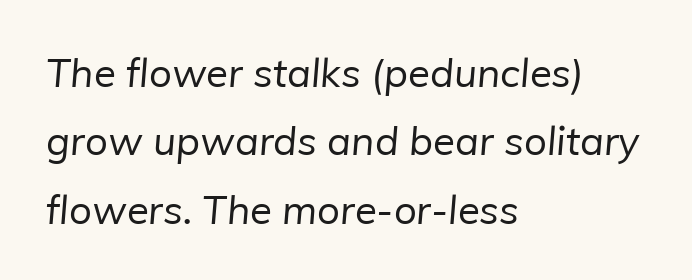
{"serif": "no", "bold": "no", "weight": "regular", "width": "normal", "stroke_contrast": "low", "x_height": "medium", "monospaced": "no", "underline": "no", "align": "left", "line_spacing_ratio": 1.71, "letter_spacing": "normal", "letter_spacing_em": 0.0, "glyph_px": 40}
